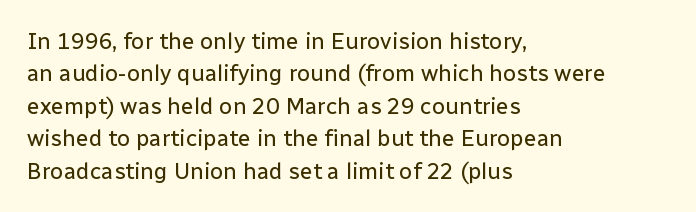
Q: Is the text bold? A: No.
Q: Is the text italic (slanted)? A: No, it is upright.
Q: Is the text underlined? A: No.
Q: How is the paragraph aligned? A: Left-aligned.
Q: Is the spacing between letters normal or unusually wide? A: Normal.
Q: Is the spacing between lines tight, normal or loose? A: Normal.
